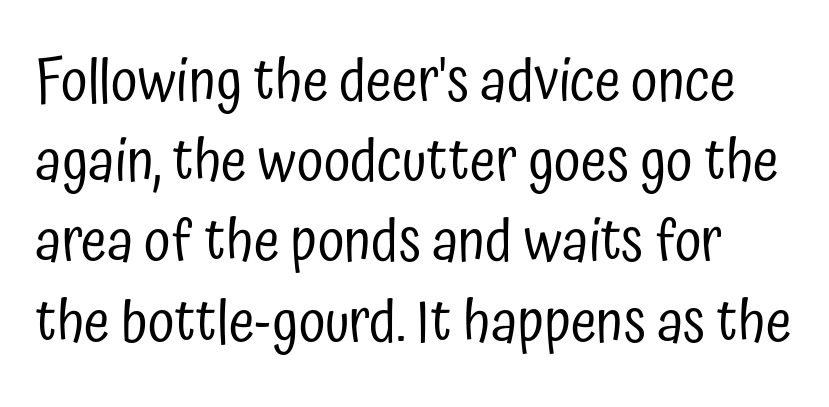
{"serif": "no", "italic": "no", "bold": "no", "weight": "regular", "width": "condensed", "stroke_contrast": "low", "x_height": "medium", "monospaced": "no", "underline": "no", "line_spacing": "normal", "line_spacing_ratio": 1.36, "letter_spacing": "normal", "letter_spacing_em": 0.0, "glyph_px": 59}
